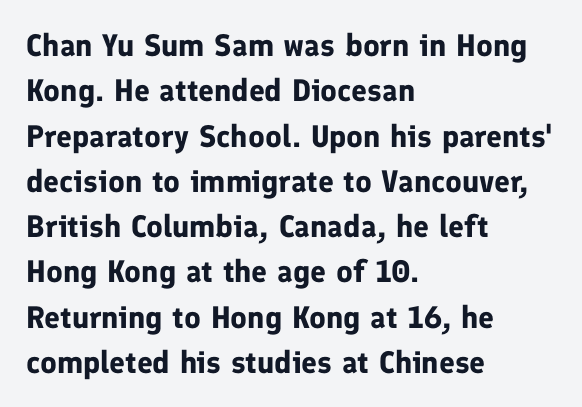
This block has exactly the height ordinary leading produces. In terms of letterspacing, this is plain default setting. You can tell from the bare stems that sans-serif type was used. Quick note: not italic, upright. Each row of text sits above clean, open space. You could not count columns in this text — the font is proportionally spaced.
